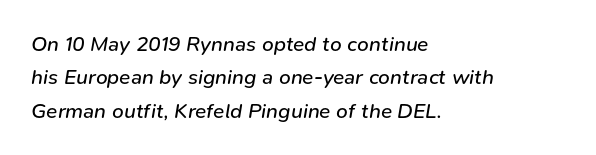
The image shows 21 px text type, italic (leaning right); set left-aligned, normal line spacing (1.59x), normal letter spacing, not underlined.
